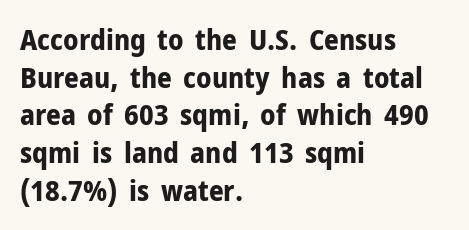
{"serif": "no", "italic": "no", "bold": "yes", "weight": "bold", "width": "normal", "stroke_contrast": "low", "x_height": "medium", "monospaced": "no", "underline": "no", "align": "left", "line_spacing": "normal", "line_spacing_ratio": 1.3, "letter_spacing": "normal", "letter_spacing_em": 0.0, "glyph_px": 29}
